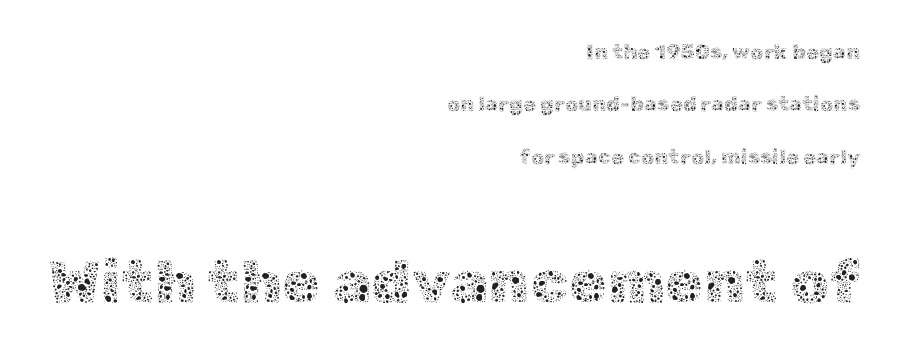
Q: Is the text bold? A: No.
Q: Is the text italic (slanted)? A: No, it is upright.
Q: Is the text underlined? A: No.
Q: How is the paragraph aligned? A: Right-aligned.
Q: Is the spacing between letters normal or unusually wide? A: Normal.
Q: Is the spacing between lines tight, normal or loose? A: Loose.
Q: Which block of text is set in a larger size, the first (top) or the second (bottom)? A: The second (bottom) one.
Q: Width (condensed, normal, or wide)? A: Normal.
Q: x-height? A: Medium.
Q: Monospaced? A: No.
